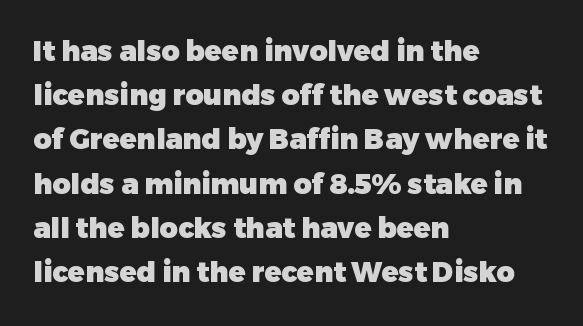
{"serif": "no", "italic": "no", "bold": "yes", "weight": "heavy", "width": "normal", "stroke_contrast": "low", "x_height": "medium", "monospaced": "no", "underline": "no", "align": "left", "line_spacing": "normal", "line_spacing_ratio": 1.58, "letter_spacing": "normal", "letter_spacing_em": 0.0, "glyph_px": 28}
